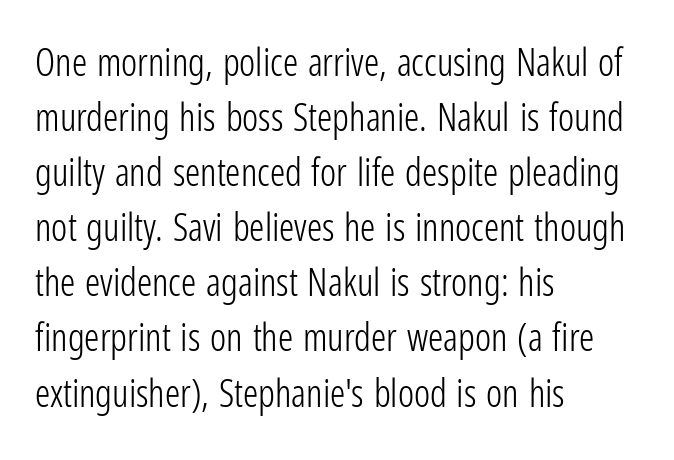
The image shows 38 px light, condensed sans-serif type, upright; set left-aligned, normal line spacing (1.45x), normal letter spacing, not underlined; low stroke contrast and a medium x-height.
